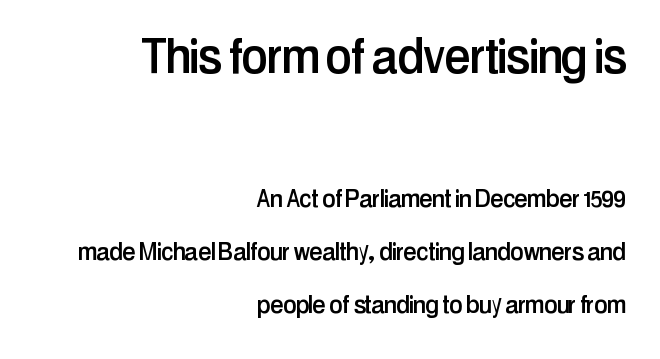
{"serif": "no", "italic": "no", "width": "condensed", "stroke_contrast": "low", "x_height": "medium", "monospaced": "no", "underline": "no", "align": "right", "line_spacing_ratio": 1.77, "letter_spacing": "normal", "letter_spacing_em": 0.0, "larger_block": "first", "size_ratio": 1.97, "glyph_px": 59}
